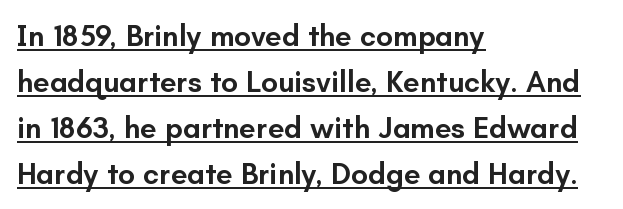
{"serif": "no", "italic": "no", "bold": "semi", "weight": "semibold", "width": "normal", "stroke_contrast": "low", "x_height": "small", "monospaced": "no", "underline": "yes", "align": "left", "line_spacing": "normal", "line_spacing_ratio": 1.53, "letter_spacing": "normal", "letter_spacing_em": 0.0, "glyph_px": 30}
